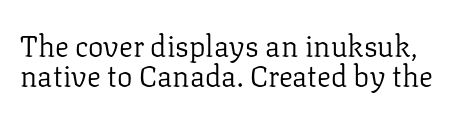
{"serif": "yes", "italic": "no", "bold": "no", "weight": "regular", "width": "normal", "stroke_contrast": "low", "x_height": "medium", "monospaced": "no", "underline": "no", "line_spacing": "tight", "line_spacing_ratio": 1.03, "letter_spacing": "normal", "letter_spacing_em": 0.0, "glyph_px": 29}
